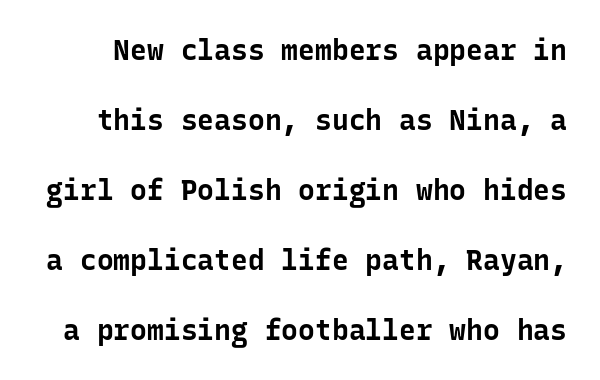
The image shows 28 px bold sans-serif type, upright, monospaced; set loose line spacing (2.5x), normal letter spacing, not underlined; low stroke contrast and a medium x-height.
